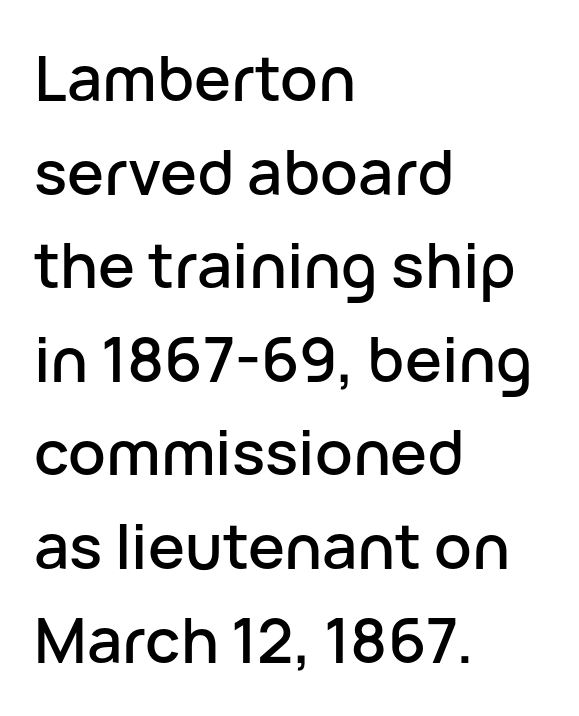
Q: Is the text italic (slanted)? A: No, it is upright.
Q: Is the typeface a serif or a sans-serif typeface? A: Sans-serif.
Q: Is the text underlined? A: No.
Q: How is the paragraph aligned? A: Left-aligned.
Q: Is the spacing between letters normal or unusually wide? A: Normal.
Q: Is the spacing between lines tight, normal or loose? A: Normal.
Q: Width (condensed, normal, or wide)? A: Normal.
Q: Stroke contrast? A: Low.
Q: x-height? A: Medium.
Q: Monospaced? A: No.
